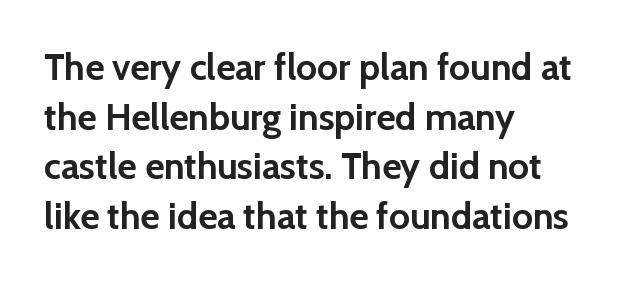
Horizontal alignment here is leftward, the default for most running prose. Observe the ordinary spacing: letters are neighbours, not strangers. The designer went with a sans here, leaving each stem footless. The letters advance in unequal steps, a hallmark of proportional type. These lines were composed using upright roman letters. Decoration check: the copy has no underline.
